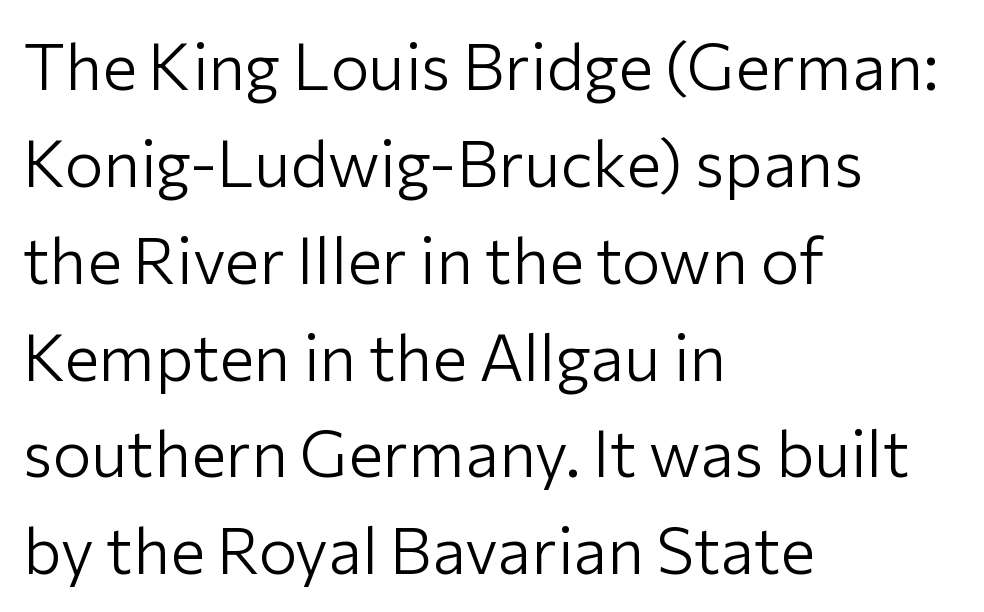
The image shows 65 px light sans-serif type, upright; set left-aligned, normal line spacing (1.49x), normal letter spacing, not underlined; low stroke contrast and a medium x-height.
